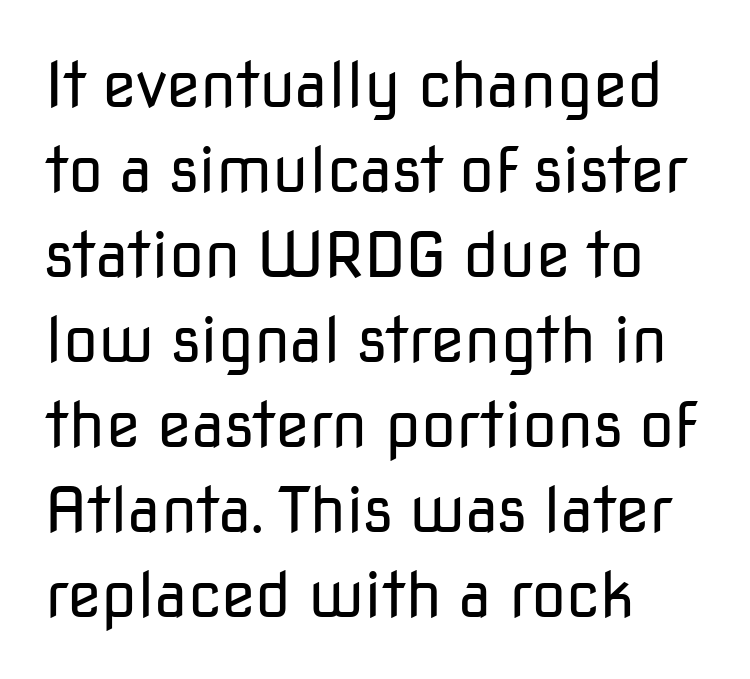
{"serif": "no", "italic": "no", "bold": "no", "weight": "regular", "width": "normal", "stroke_contrast": "low", "x_height": "medium", "monospaced": "no", "underline": "no", "align": "left", "line_spacing": "normal", "line_spacing_ratio": 1.35, "letter_spacing": "normal", "letter_spacing_em": 0.0, "glyph_px": 63}
